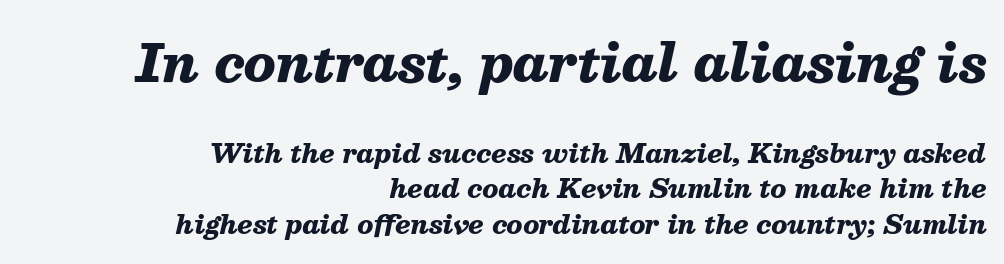
The image shows 52 px heavy type, italic (leaning right); set right-aligned, normal line spacing (1.37x), normal letter spacing, not underlined; the first (top) block is 2.0x larger; medium stroke contrast and a medium x-height.
